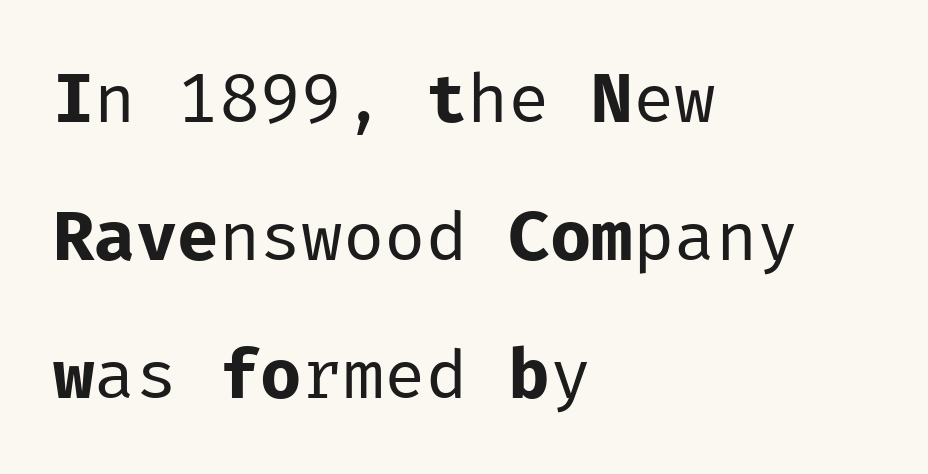
The image shows 69 px regular-weight sans-serif type, upright, monospaced; set left-aligned, loose line spacing (2.0x), normal letter spacing, not underlined; low stroke contrast and a medium x-height.
